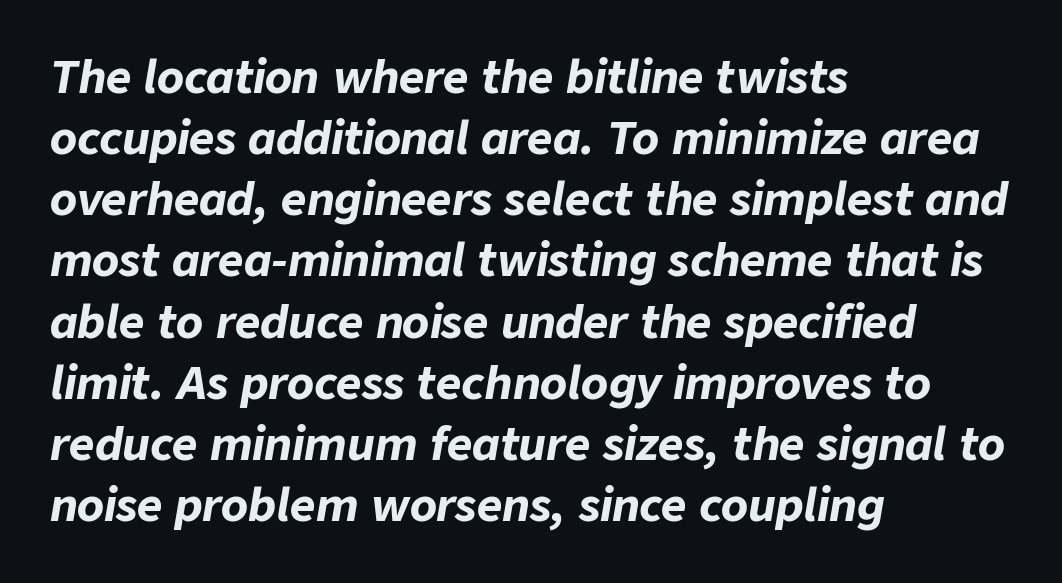
The image shows 44 px bold type, italic (leaning right); set left-aligned, normal line spacing (1.39x), normal letter spacing, not underlined; low stroke contrast and a medium x-height.
